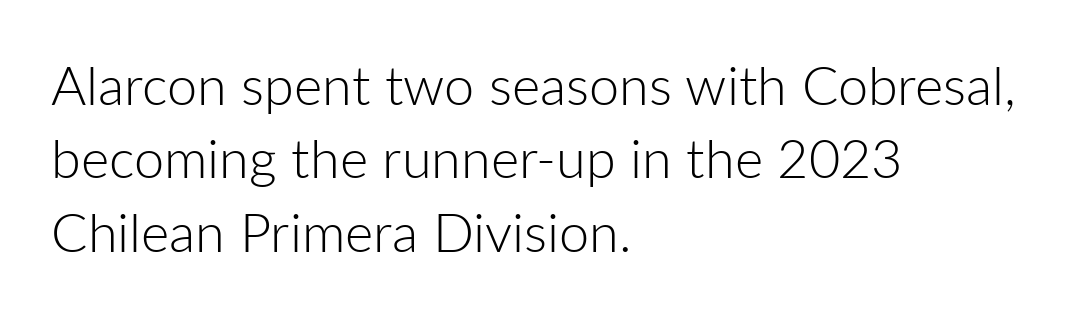
Each letter keeps its own natural width here, so spacing adapts to shape. Short and long lines alike share a common starting point at left. The tracking reads as untouched default to a designer's eye. These lines are composed in type without serifs.
